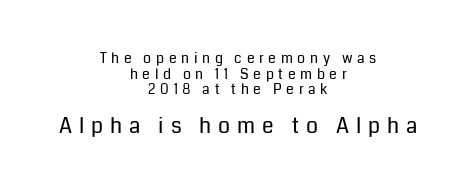
Q: Is the text bold? A: No.
Q: Is the text italic (slanted)? A: No, it is upright.
Q: Is the text underlined? A: No.
Q: How is the paragraph aligned? A: Centered.
Q: Is the spacing between letters normal or unusually wide? A: Unusually wide.
Q: Is the spacing between lines tight, normal or loose? A: Tight.
Q: Which block of text is set in a larger size, the first (top) or the second (bottom)? A: The second (bottom) one.
